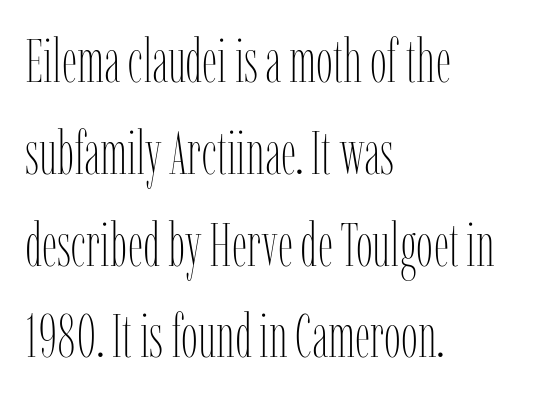
Q: Is the text bold? A: No.
Q: Is the text italic (slanted)? A: No, it is upright.
Q: Is the text underlined? A: No.
Q: How is the paragraph aligned? A: Left-aligned.
Q: Is the spacing between letters normal or unusually wide? A: Normal.
Q: Is the spacing between lines tight, normal or loose? A: Normal.
Q: Width (condensed, normal, or wide)? A: Condensed.
Q: Stroke contrast? A: Low.
Q: x-height? A: Medium.
Q: Monospaced? A: No.
